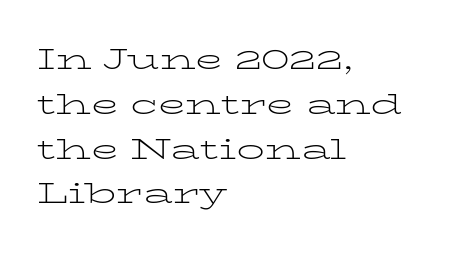
Q: Is the text bold? A: No.
Q: Is the text italic (slanted)? A: No, it is upright.
Q: Is the typeface a serif or a sans-serif typeface? A: Serif.
Q: Is the text underlined? A: No.
Q: How is the paragraph aligned? A: Left-aligned.
Q: Is the spacing between letters normal or unusually wide? A: Normal.
Q: Is the spacing between lines tight, normal or loose? A: Normal.
Q: Width (condensed, normal, or wide)? A: Wide.
Q: Stroke contrast? A: Low.
Q: x-height? A: Medium.
Q: Monospaced? A: No.
